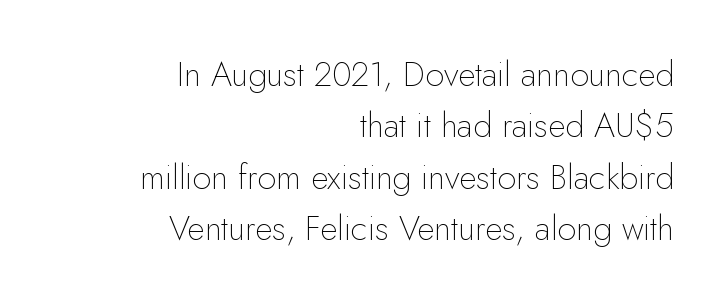
The image shows 34 px thin sans-serif type, upright; set right-aligned, normal line spacing (1.51x), normal letter spacing, not underlined; low stroke contrast and a small x-height.
